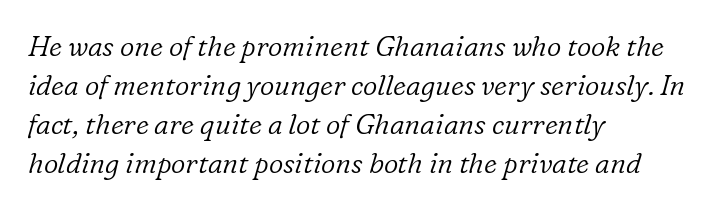
The image shows 28 px light serif type, italic (leaning right); set left-aligned, normal line spacing (1.39x), normal letter spacing, not underlined; low stroke contrast and a medium x-height.
